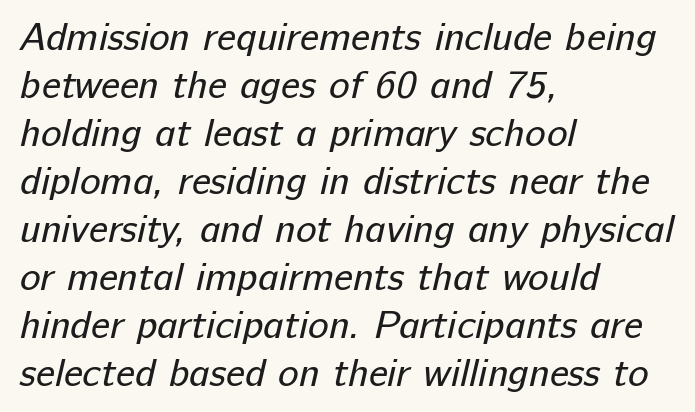
Tracking value appears to be zero — textbook default spacing. Weight: regular or lighter. Line beginnings align vertically; line endings do not. The space beneath each line is pristine and unruled. Is this a fixed-width face? No — the glyphs have proportional, varying widths.
